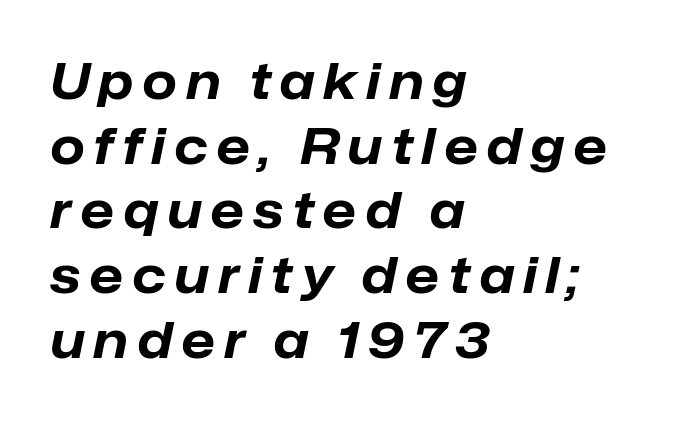
Q: Is the text bold? A: Yes.
Q: Is the text italic (slanted)? A: Yes, it leans right by about 12 degrees.
Q: Is the text underlined? A: No.
Q: How is the paragraph aligned? A: Left-aligned.
Q: Is the spacing between lines tight, normal or loose? A: Normal.
Q: Width (condensed, normal, or wide)? A: Normal.
Q: Stroke contrast? A: Low.
Q: x-height? A: Medium.
Q: Monospaced? A: No.
